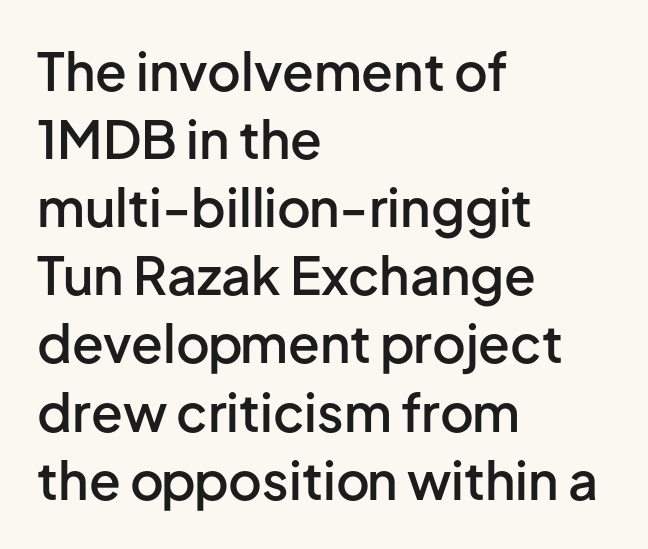
{"serif": "no", "italic": "no", "bold": "semi", "weight": "semibold", "width": "normal", "stroke_contrast": "low", "x_height": "medium", "monospaced": "no", "underline": "no", "align": "left", "line_spacing": "normal", "line_spacing_ratio": 1.31, "letter_spacing": "normal", "letter_spacing_em": 0.0, "glyph_px": 52}
